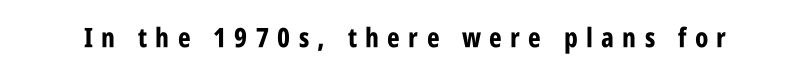
{"italic": "no", "bold": "yes", "underline": "no", "letter_spacing": "wide", "letter_spacing_em": 0.31, "glyph_px": 27}
